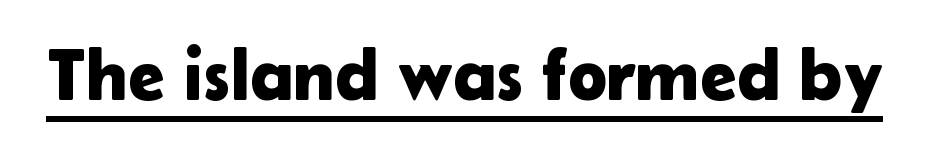
Is this a fixed-width face? No — the glyphs have proportional, varying widths. Like a heading marked for emphasis, these lines bear an underscore. No extra tracking has been applied to these lines. Is this a sans? Yes — the strokes have no serifs.
